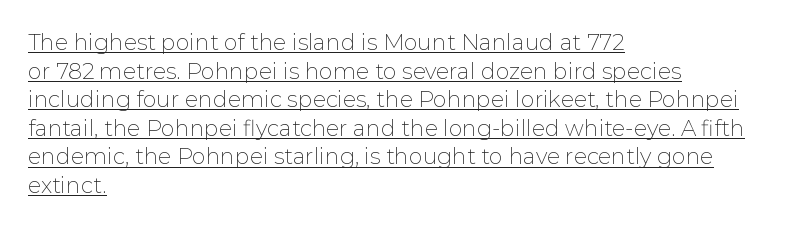
Students, observe the line beneath the letters — that is underlining. Line starts are locked; line ends wander. The vertical gap from one line to the next is medium. The lettering holds an erect, upright posture throughout. The passage shown has conventional tracking throughout. The letters look calm and open, with moderate or lighter stems.
